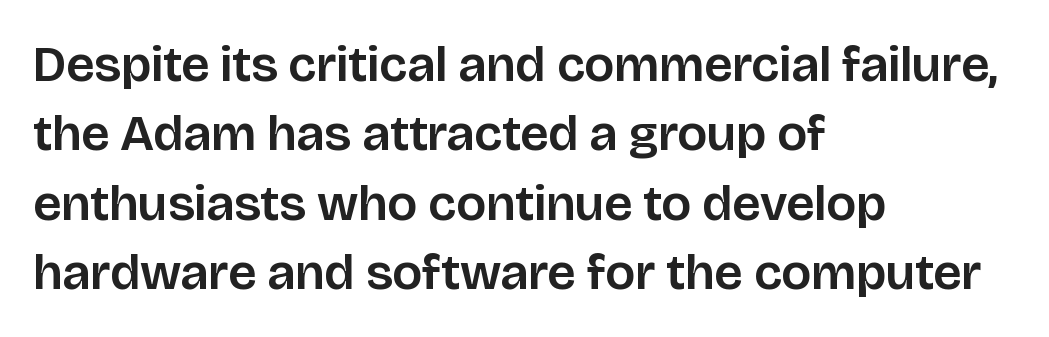
The image shows 51 px sans-serif type, upright; set left-aligned, normal line spacing (1.36x), normal letter spacing, not underlined; low stroke contrast and a large x-height.
